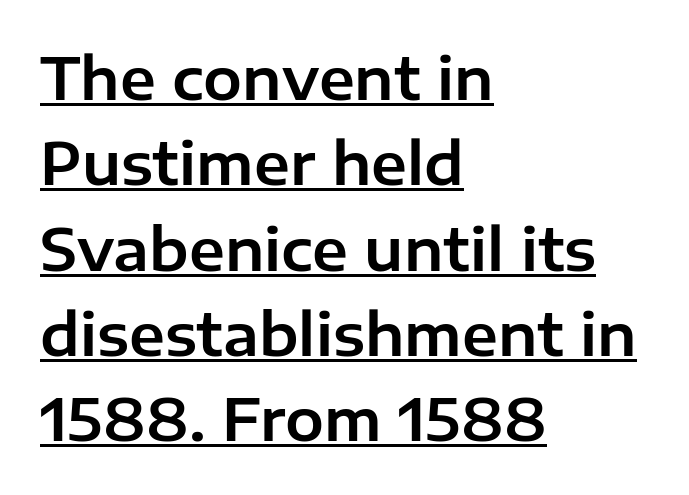
Grotesque or geometric, the face here clearly has no serifs. The block of text has a typical density, with ordinary space between rows. The letters stand upright; this is a roman face. The paragraph shown leans on its left margin. These characters rest on top of a visible drawn line.
